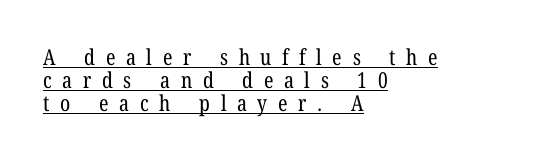
Is the stroke heavy? The answer is a plain regular-or-lighter. The rendering inserts visible extra space after every character. Ordinary non-slanted type is in use. The typesetter chose a ragged-right arrangement here.
